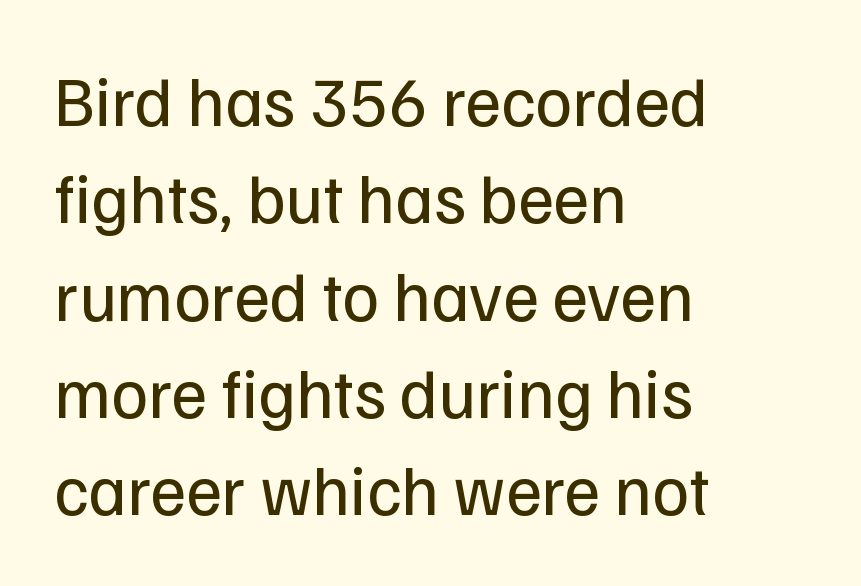
Q: Is the text bold? A: No.
Q: Is the text italic (slanted)? A: No, it is upright.
Q: Is the typeface a serif or a sans-serif typeface? A: Sans-serif.
Q: Is the text underlined? A: No.
Q: How is the paragraph aligned? A: Left-aligned.
Q: Is the spacing between letters normal or unusually wide? A: Normal.
Q: Is the spacing between lines tight, normal or loose? A: Normal.
Q: Width (condensed, normal, or wide)? A: Normal.
Q: Stroke contrast? A: Low.
Q: x-height? A: Medium.
Q: Monospaced? A: No.
